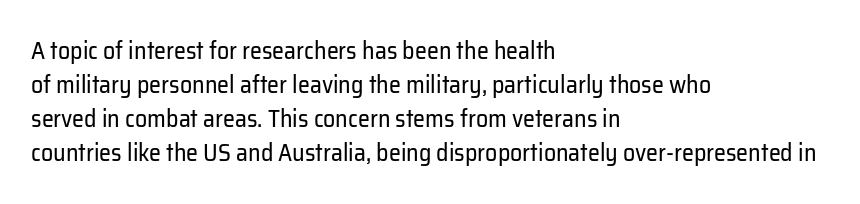
{"italic": "no", "bold": "no", "underline": "no", "align": "left", "line_spacing": "normal", "line_spacing_ratio": 1.42, "letter_spacing": "normal", "letter_spacing_em": 0.0, "glyph_px": 24}
